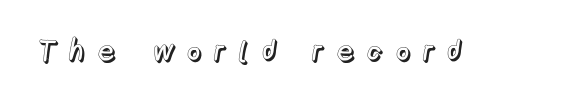
{"width": "normal", "x_height": "medium", "monospaced": "no", "underline": "no", "letter_spacing": "wide", "letter_spacing_em": 0.41, "glyph_px": 29}
